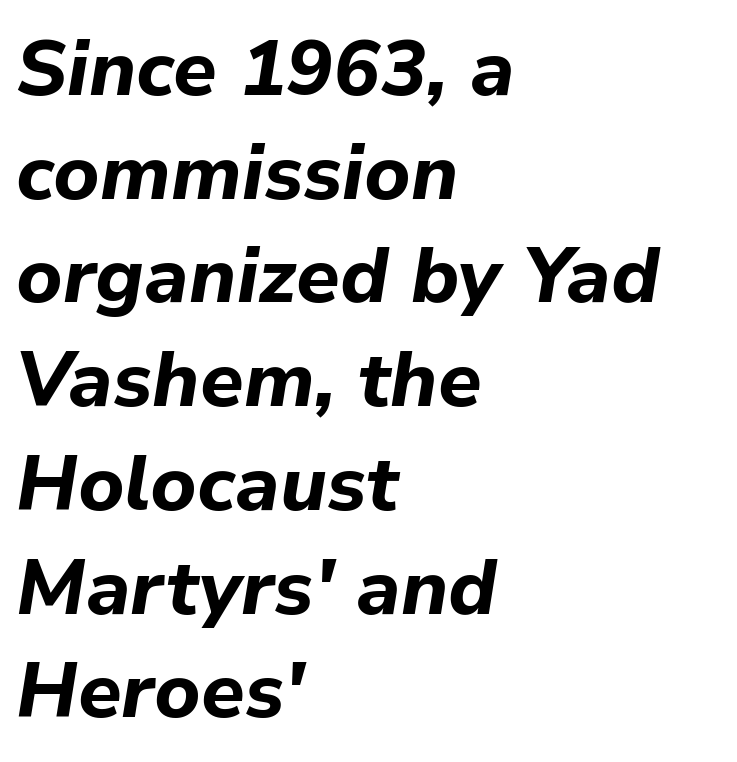
The image shows 78 px bold type, italic (leaning right); set left-aligned, normal line spacing (1.33x), normal letter spacing, not underlined; low stroke contrast and a medium x-height.
